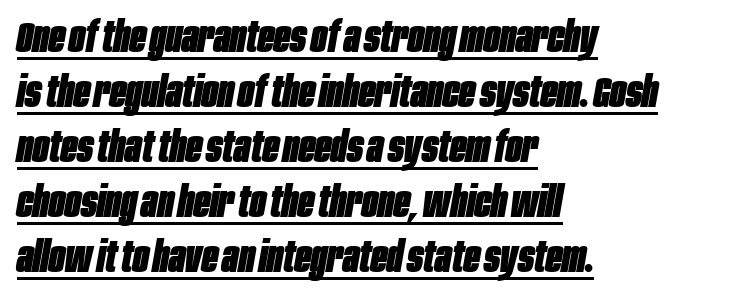
{"italic": "yes", "lean": "right", "slant_degrees": 10, "bold": "yes", "weight": "heavy", "width": "condensed", "stroke_contrast": "low", "x_height": "large", "monospaced": "no", "underline": "yes", "align": "left", "line_spacing": "normal", "line_spacing_ratio": 1.28, "letter_spacing": "normal", "letter_spacing_em": 0.0, "glyph_px": 43}
